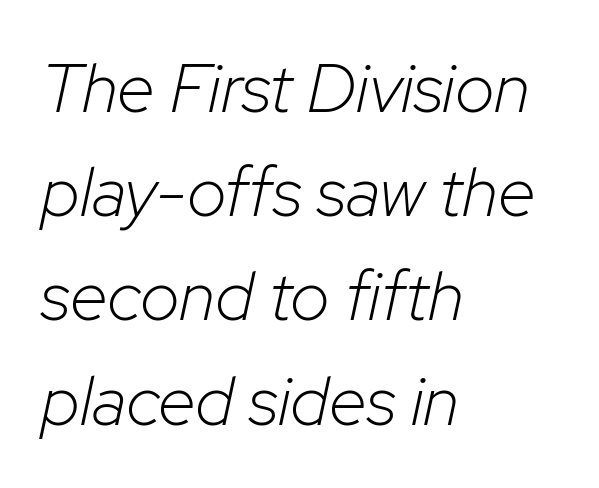
You can tell it's italic because the verticals aren't actually vertical. Varying glyph widths throughout — classic text-font behaviour. Leading: standard. Typeset ragged right — the left edge is the straight one.
